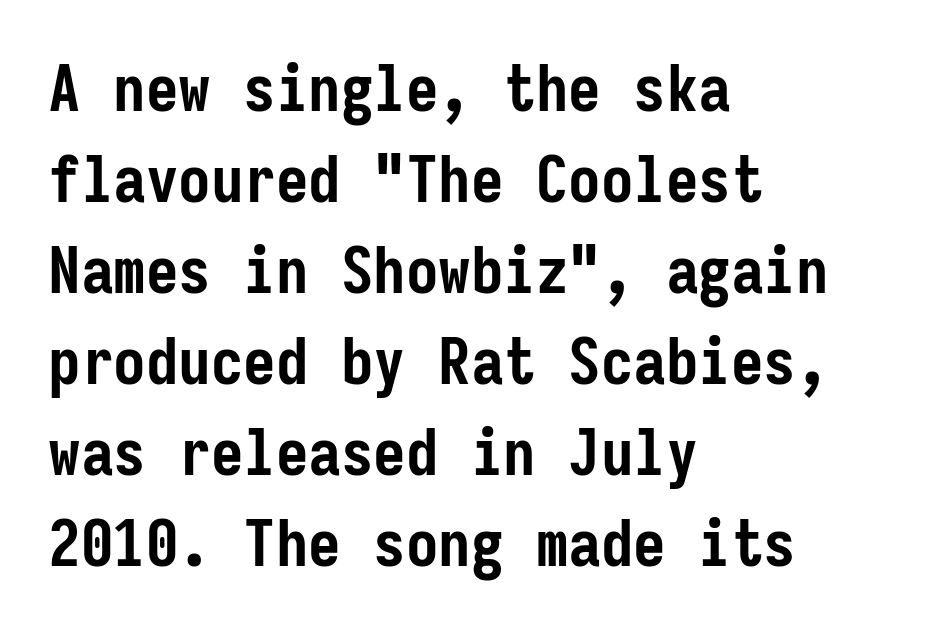
You could call the tracking neutral — neither tight nor loose. Rule under the text: the space is simply empty. A student would call this left alignment; a typographer would say flush left, rag right. Summary of weight: heavy, a full bold.
